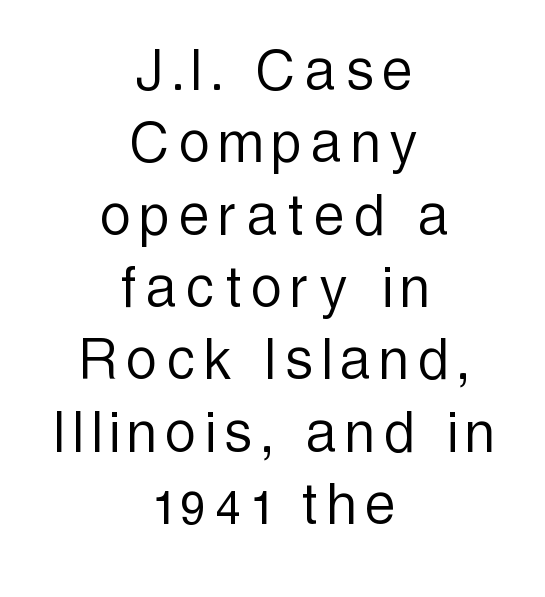
Typographically, this falls in the sans-serif category. Words float on clear page, feet unadorned. In terms of posture, this sample is upright. Spacing verdict: proportional, widths tailored to each character.
